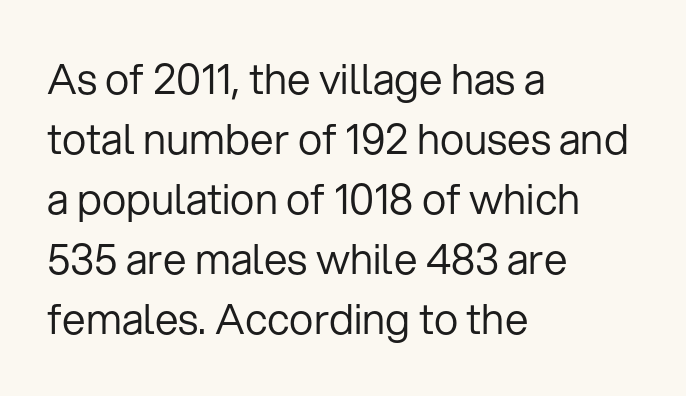
{"serif": "no", "italic": "no", "bold": "no", "weight": "regular", "width": "normal", "stroke_contrast": "low", "x_height": "medium", "monospaced": "no", "underline": "no", "align": "left", "line_spacing": "normal", "line_spacing_ratio": 1.43, "letter_spacing": "normal", "letter_spacing_em": 0.0, "glyph_px": 42}
